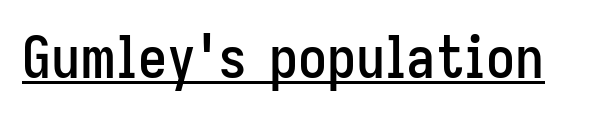
Emphasis is given by a line drawn under the lettering. A typesetter would call this zero additional tracking. Every character sits straight up, as roman type does. Varying glyph widths throughout — classic text-font behaviour.
